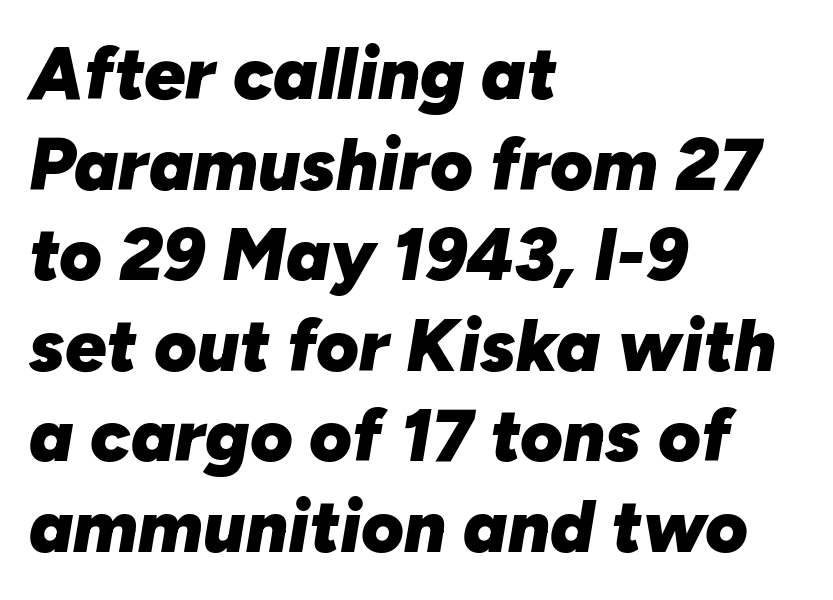
Q: Is the text bold? A: Yes.
Q: Is the text italic (slanted)? A: Yes, it leans right by about 10 degrees.
Q: Is the text underlined? A: No.
Q: How is the paragraph aligned? A: Left-aligned.
Q: Is the spacing between letters normal or unusually wide? A: Normal.
Q: Width (condensed, normal, or wide)? A: Normal.
Q: Stroke contrast? A: Low.
Q: x-height? A: Medium.
Q: Monospaced? A: No.
